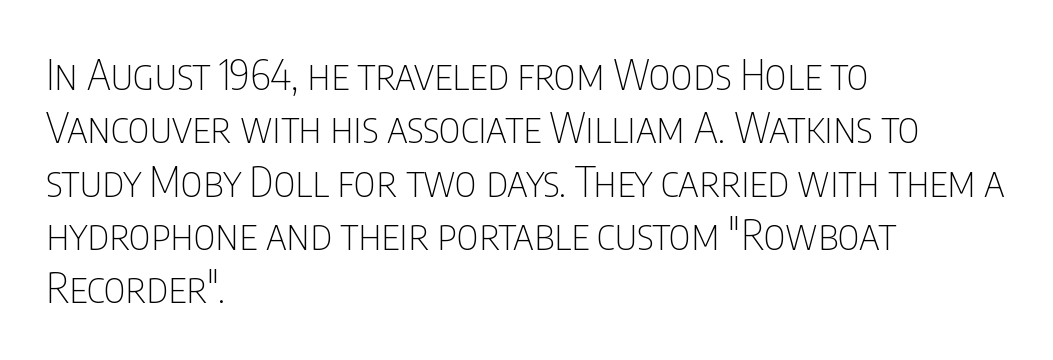
The image shows 42 px thin, condensed sans-serif type, upright; set left-aligned, normal line spacing (1.27x), normal letter spacing, not underlined; low stroke contrast and a large x-height.
